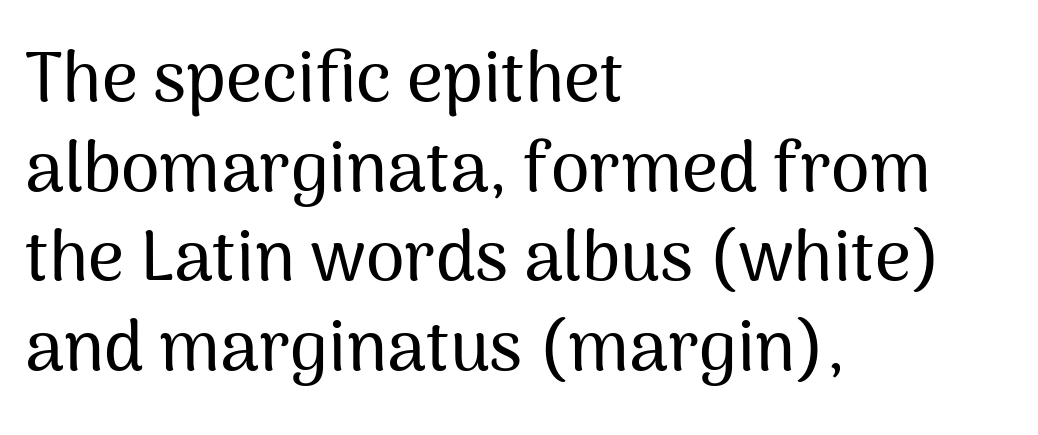
{"serif": "no", "italic": "no", "width": "normal", "stroke_contrast": "medium", "x_height": "medium", "monospaced": "no", "underline": "no", "align": "left", "line_spacing": "normal", "line_spacing_ratio": 1.28, "letter_spacing": "normal", "letter_spacing_em": 0.0, "glyph_px": 70}
